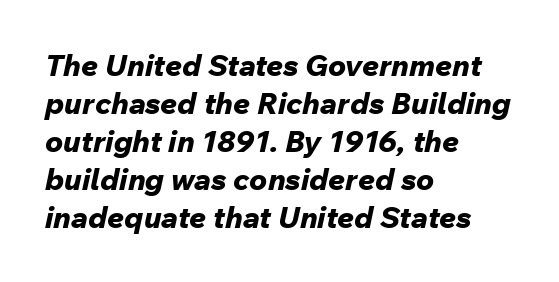
{"italic": "yes", "lean": "right", "slant_degrees": 12, "bold": "yes", "weight": "bold", "width": "normal", "stroke_contrast": "low", "x_height": "medium", "monospaced": "no", "underline": "no", "align": "left", "line_spacing": "normal", "line_spacing_ratio": 1.27, "letter_spacing": "normal", "letter_spacing_em": 0.0, "glyph_px": 30}
